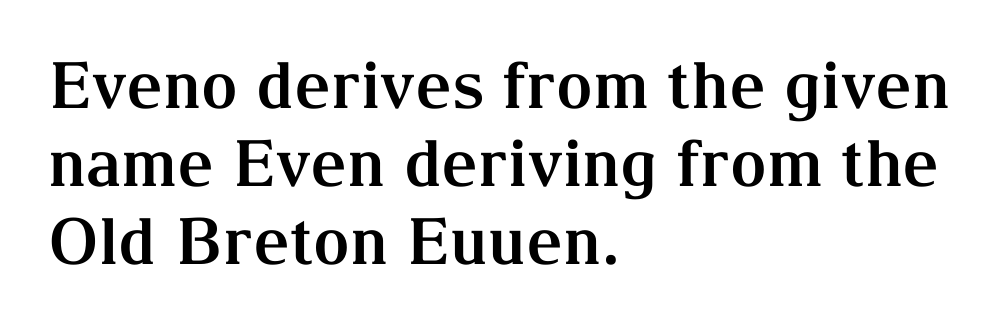
Check where the strokes stop: tiny serifs finish them off. This is roman type, the default non-slanted kind. Is this a fixed-width face? No — the glyphs have proportional, varying widths. In terms of weight, the rendering is a true, heavy bold. The space directly below the letters is spotless.
